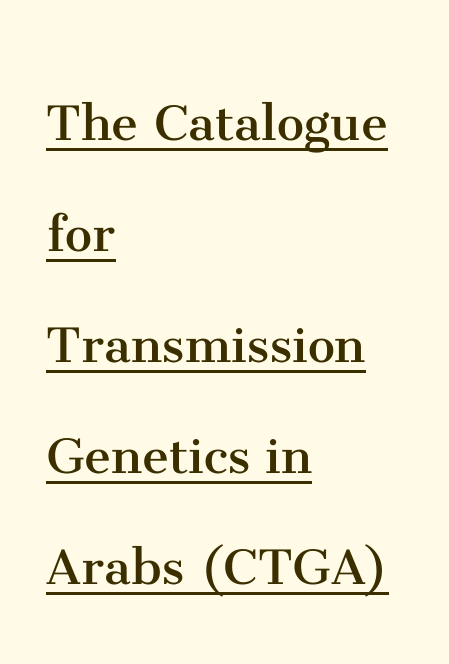
{"serif": "yes", "italic": "no", "bold": "no", "weight": "regular", "width": "normal", "stroke_contrast": "medium", "x_height": "medium", "monospaced": "no", "underline": "yes", "align": "left", "line_spacing_ratio": 1.82, "letter_spacing": "normal", "letter_spacing_em": 0.0, "glyph_px": 61}
